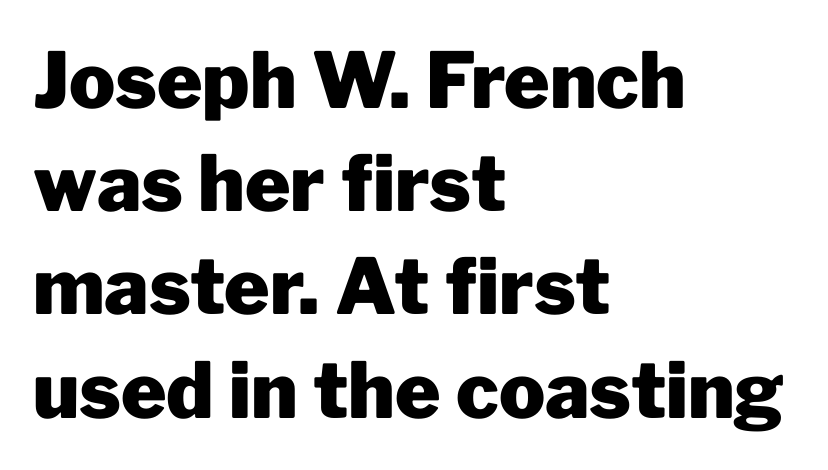
Q: Is the text bold? A: Yes.
Q: Is the text italic (slanted)? A: No, it is upright.
Q: Is the typeface a serif or a sans-serif typeface? A: Sans-serif.
Q: Is the text underlined? A: No.
Q: How is the paragraph aligned? A: Left-aligned.
Q: Is the spacing between letters normal or unusually wide? A: Normal.
Q: Is the spacing between lines tight, normal or loose? A: Normal.
Q: Width (condensed, normal, or wide)? A: Normal.
Q: Stroke contrast? A: Low.
Q: x-height? A: Medium.
Q: Monospaced? A: No.
